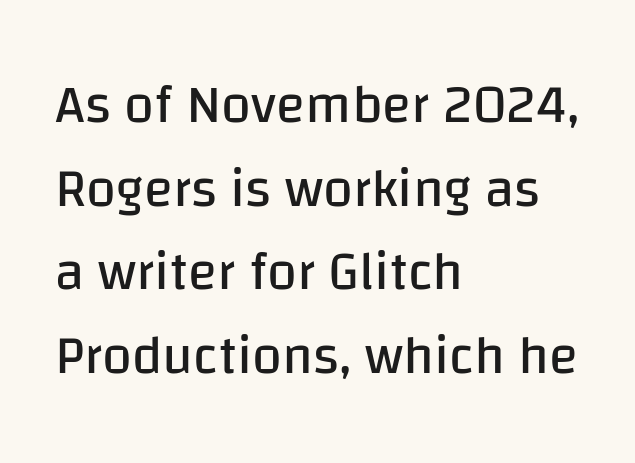
The image shows 54 px regular-weight sans-serif type, upright; set left-aligned, normal line spacing (1.55x), normal letter spacing, not underlined; low stroke contrast and a large x-height.
